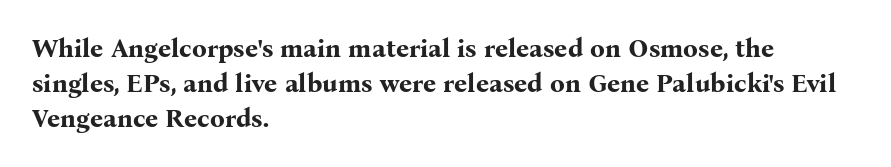
The image shows 26 px bold type, upright; set left-aligned, normal line spacing (1.35x), normal letter spacing, not underlined.
